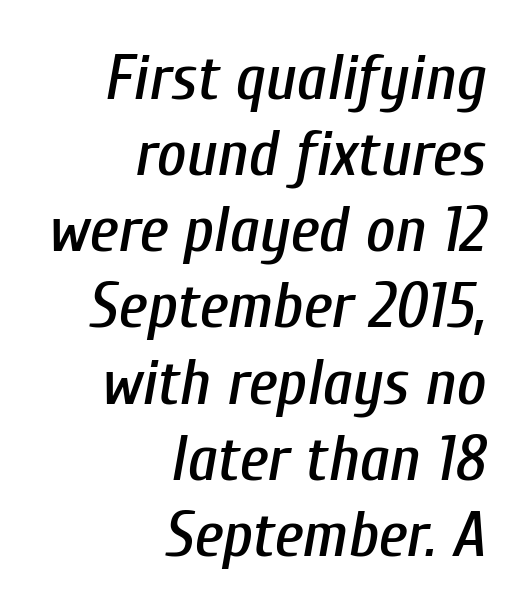
{"italic": "yes", "lean": "right", "slant_degrees": 10, "width": "condensed", "stroke_contrast": "low", "x_height": "medium", "monospaced": "no", "underline": "no", "align": "right", "line_spacing_ratio": 1.19, "letter_spacing": "normal", "letter_spacing_em": 0.0, "glyph_px": 64}
